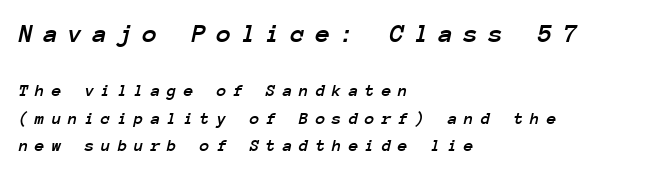
The space directly below the letters is spotless. What stands out about the letter spacing? Its width — letters are far apart. These two chunks differ in scale, with the top chunk taking the larger measure. Successive baselines arrive at the customary interval.
